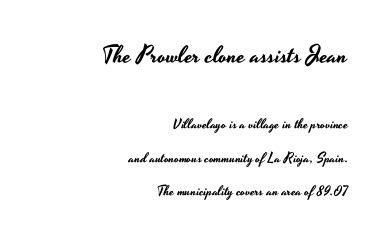
{"underline": "no", "align": "right", "line_spacing": "loose", "line_spacing_ratio": 2.38, "letter_spacing": "normal", "letter_spacing_em": 0.0, "larger_block": "first", "size_ratio": 1.71, "glyph_px": 24}
